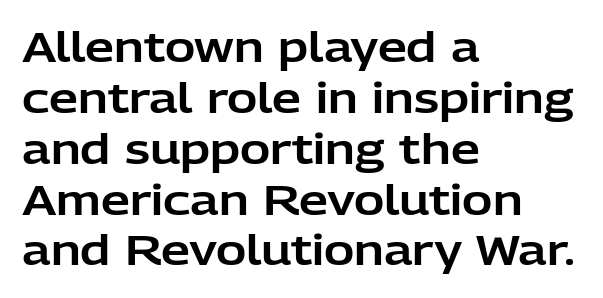
Just letters on the line, the space beneath them empty. A student would call this left alignment; a typographer would say flush left, rag right. Varying glyph widths throughout — classic text-font behaviour. Honestly, the letter spacing is just normal — you wouldn't notice it. The lettering stays uniformly vertical, giving the passage a roman look.
